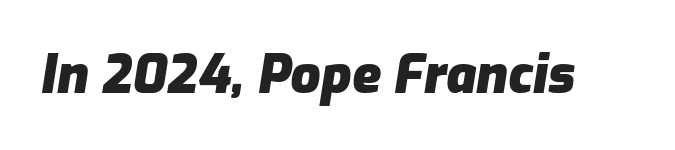
{"italic": "yes", "lean": "right", "slant_degrees": 9, "bold": "yes", "weight": "heavy", "width": "normal", "stroke_contrast": "low", "x_height": "medium", "monospaced": "no", "underline": "no", "letter_spacing": "normal", "letter_spacing_em": 0.0, "glyph_px": 53}
